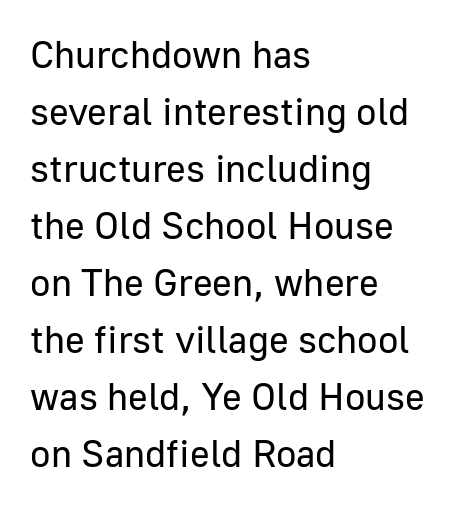
{"serif": "no", "italic": "no", "bold": "no", "weight": "regular", "width": "normal", "stroke_contrast": "low", "x_height": "medium", "monospaced": "no", "underline": "no", "align": "left", "line_spacing": "normal", "line_spacing_ratio": 1.5, "letter_spacing": "normal", "letter_spacing_em": 0.0, "glyph_px": 38}
